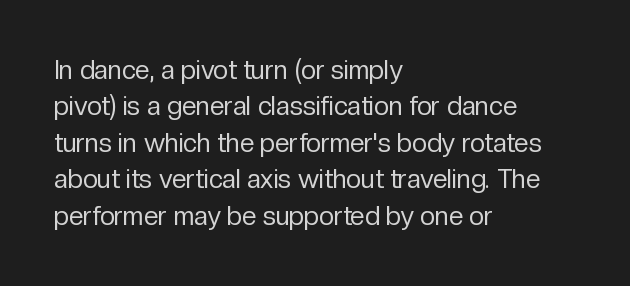
The image shows 26 px text type, upright; set left-aligned, normal line spacing (1.4x), normal letter spacing, not underlined.
